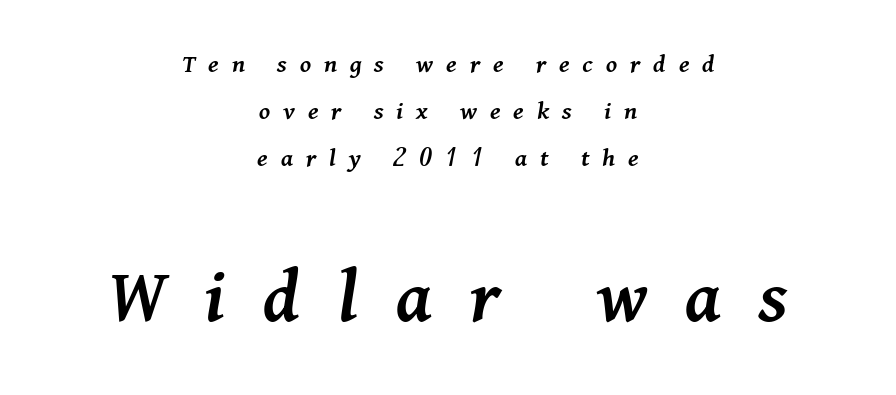
Observe the lean: these are italic letterforms. Every letter is mildly thick-stroked: semibold rather than bold. Look at the tracking — it's clearly loosened, letters drifting apart. Character widths vary here, with narrow letters taking less room than wide ones.
